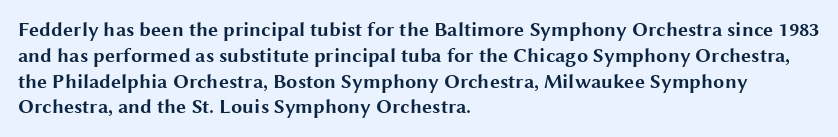
{"italic": "no", "bold": "yes", "underline": "no", "align": "left", "line_spacing": "normal", "line_spacing_ratio": 1.29, "letter_spacing": "normal", "letter_spacing_em": 0.0, "glyph_px": 20}
